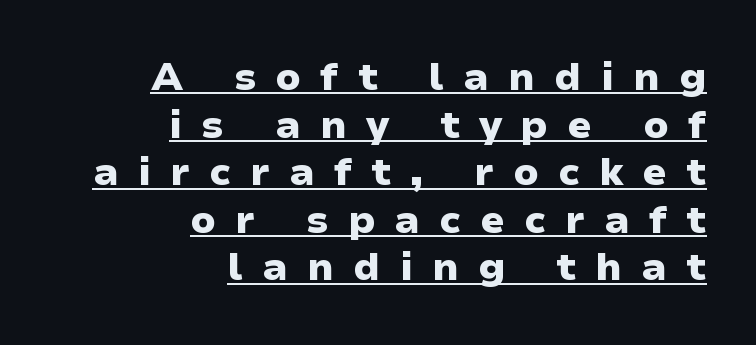
Q: Is the text bold? A: Yes.
Q: Is the text italic (slanted)? A: No, it is upright.
Q: Is the typeface a serif or a sans-serif typeface? A: Sans-serif.
Q: Is the text underlined? A: Yes.
Q: How is the paragraph aligned? A: Right-aligned.
Q: Is the spacing between letters normal or unusually wide? A: Unusually wide.
Q: Width (condensed, normal, or wide)? A: Wide.
Q: Stroke contrast? A: Low.
Q: x-height? A: Medium.
Q: Monospaced? A: No.
